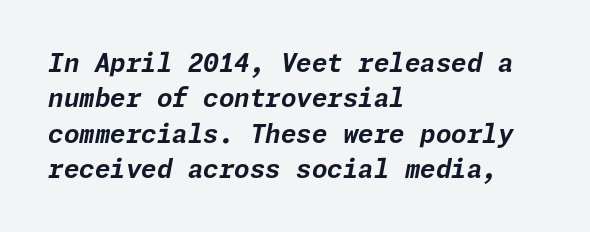
Q: Is the text bold? A: Yes.
Q: Is the text italic (slanted)? A: Yes, it leans right by about 11 degrees.
Q: Is the text underlined? A: No.
Q: How is the paragraph aligned? A: Left-aligned.
Q: Is the spacing between letters normal or unusually wide? A: Normal.
Q: Is the spacing between lines tight, normal or loose? A: Normal.
